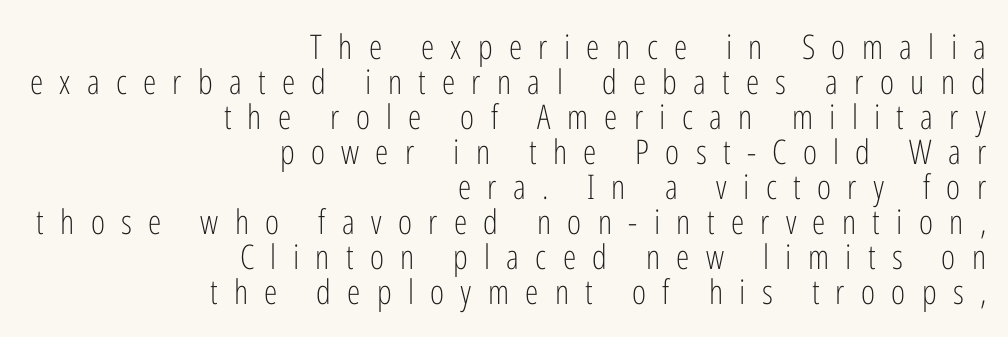
{"serif": "no", "italic": "no", "bold": "no", "weight": "light", "width": "condensed", "stroke_contrast": "low", "x_height": "medium", "monospaced": "no", "underline": "no", "align": "right", "line_spacing": "tight", "line_spacing_ratio": 1.03, "letter_spacing": "wide", "letter_spacing_em": 0.48, "glyph_px": 34}
